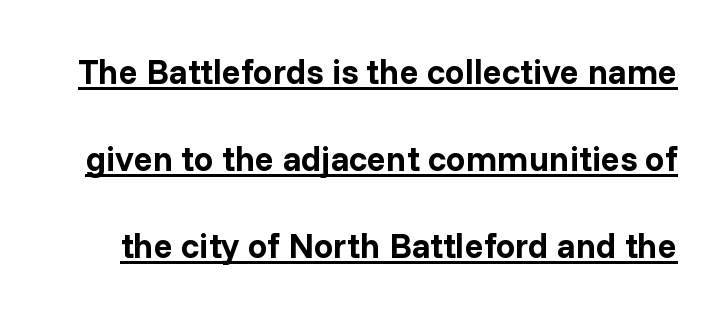
The rendering uses the underline text-decoration. Summary of weight: heavy, a full bold. Tall strokes in this sample are plumb rather than angled. Letterform terminals end flat and unadorned throughout the passage.
